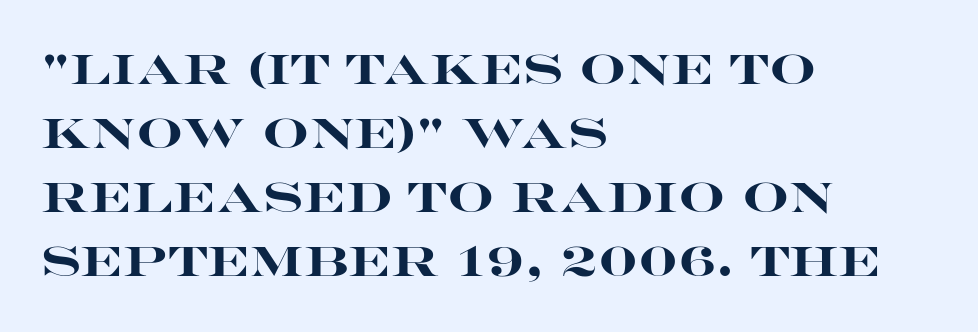
{"italic": "no", "bold": "yes", "weight": "heavy", "width": "wide", "stroke_contrast": "high", "x_height": "large", "monospaced": "no", "underline": "no", "align": "left", "line_spacing": "normal", "line_spacing_ratio": 1.56, "letter_spacing": "normal", "letter_spacing_em": 0.0, "glyph_px": 41}
